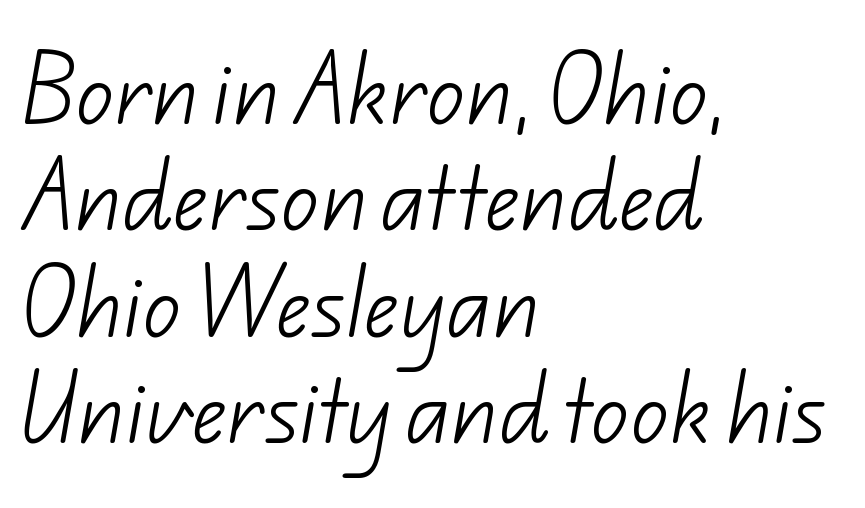
{"serif": "no", "bold": "no", "weight": "light", "width": "normal", "stroke_contrast": "low", "x_height": "small", "monospaced": "no", "underline": "no", "align": "left", "line_spacing": "normal", "line_spacing_ratio": 1.4, "letter_spacing": "normal", "letter_spacing_em": 0.0, "glyph_px": 76}
